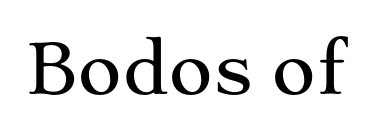
Only glyphs here, with clear space below each row. The font's upright variant was chosen for this text. Do the characters align in a grid? No, the font is proportional. Short note: letters normally spaced. Regarding serifs, this sample has them.
